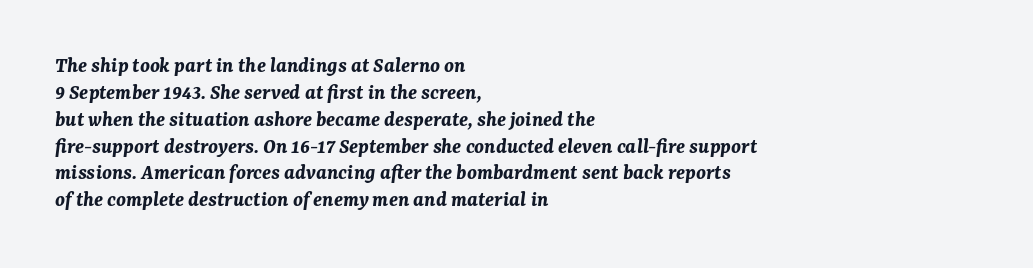
The setting favours the left margin, as ordinary paragraphs usually do. Underline: absent. Look at the stroke-to-counter ratio: heavy, a bold. The axis of the letterforms is tilted away from vertical.
